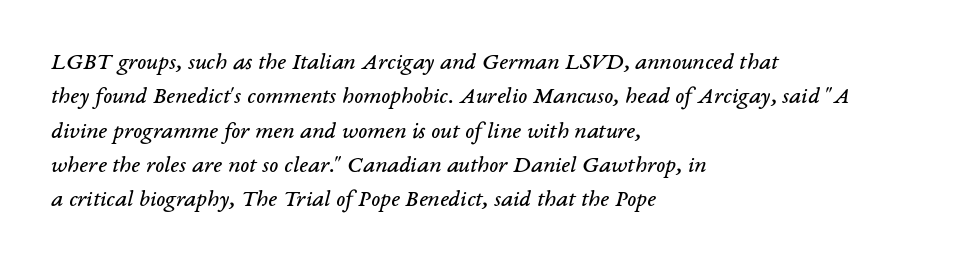
The line texture is even and compact thanks to regular tracking. Horizontal alignment here is leftward, the default for most running prose. How would I describe the line gaps? Plain and ordinary. Every character sits at an angle, as italics do. No heavy texture on the line: the type isn't bold.
